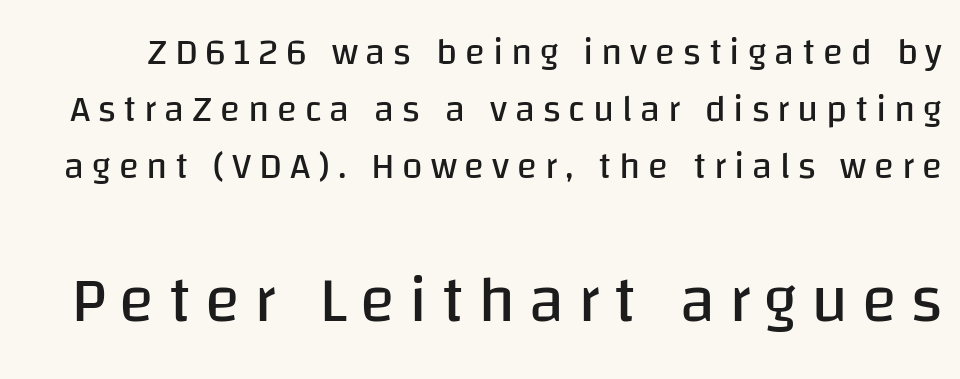
{"serif": "no", "italic": "no", "bold": "no", "weight": "regular", "width": "normal", "stroke_contrast": "low", "x_height": "large", "monospaced": "no", "underline": "no", "line_spacing": "normal", "line_spacing_ratio": 1.54, "letter_spacing": "wide", "letter_spacing_em": 0.21, "larger_block": "second", "size_ratio": 1.76, "glyph_px": 65}
